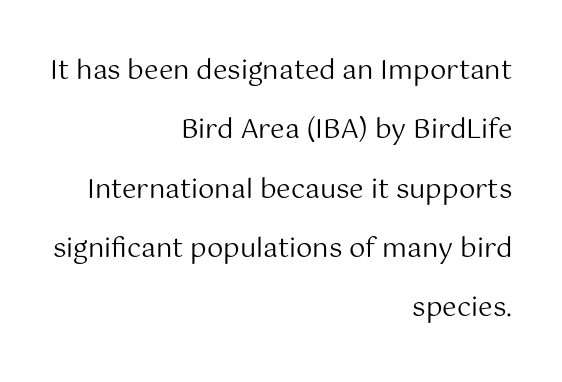
The image shows 26 px text type, upright; set right-aligned, loose line spacing (2.28x), normal letter spacing, not underlined.
